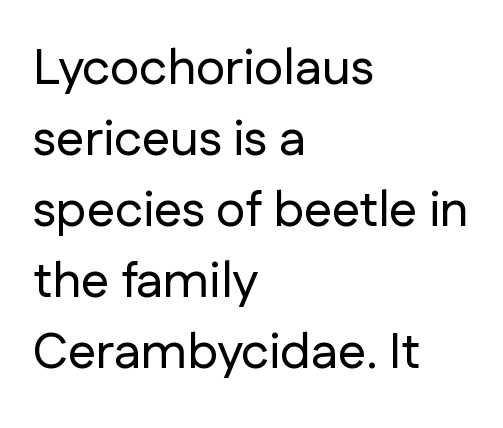
{"serif": "no", "italic": "no", "width": "normal", "stroke_contrast": "low", "x_height": "medium", "monospaced": "no", "underline": "no", "align": "left", "line_spacing": "normal", "line_spacing_ratio": 1.42, "letter_spacing": "normal", "letter_spacing_em": 0.0, "glyph_px": 50}
